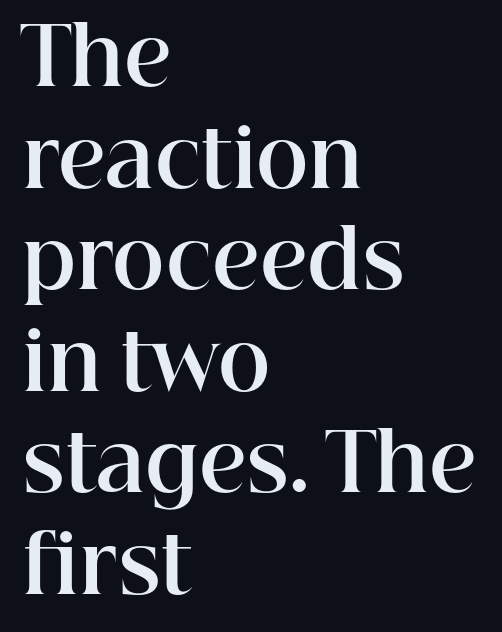
{"serif": "yes", "italic": "no", "bold": "yes", "weight": "bold", "width": "normal", "stroke_contrast": "high", "x_height": "medium", "monospaced": "no", "underline": "no", "align": "left", "line_spacing": "normal", "line_spacing_ratio": 1.27, "letter_spacing": "normal", "letter_spacing_em": 0.0, "glyph_px": 80}
